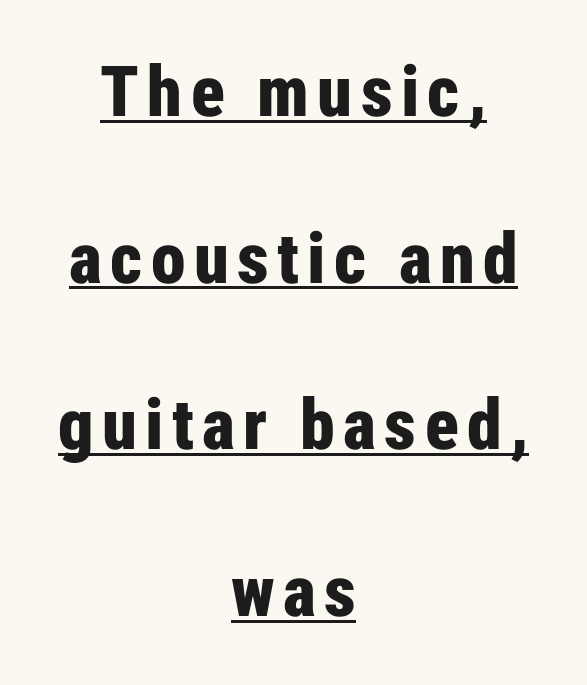
The image shows 70 px bold, condensed sans-serif type, upright; set centered, loose line spacing (2.38x), underlined; low stroke contrast and a medium x-height.
